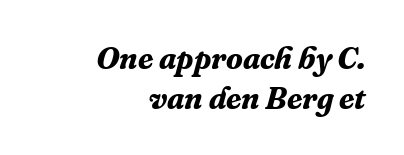
Regarding leading, the lines here are spaced in the standard way. All the whitespace from short lines collects on the left. Does extra space separate the letters? No, they use regular spacing. Notice how thick the strokes are: this is what a full bold looks like. Each letter keeps its own natural width here, so spacing adapts to shape.
